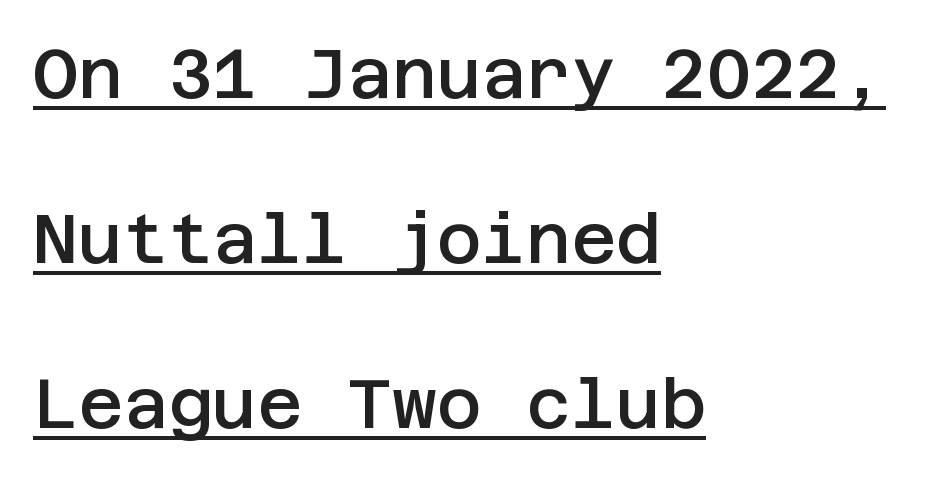
{"serif": "no", "italic": "no", "bold": "semi", "weight": "semibold", "width": "normal", "stroke_contrast": "low", "x_height": "large", "underline": "yes", "align": "left", "line_spacing": "loose", "line_spacing_ratio": 2.39, "letter_spacing": "normal", "letter_spacing_em": 0.0, "glyph_px": 69}
